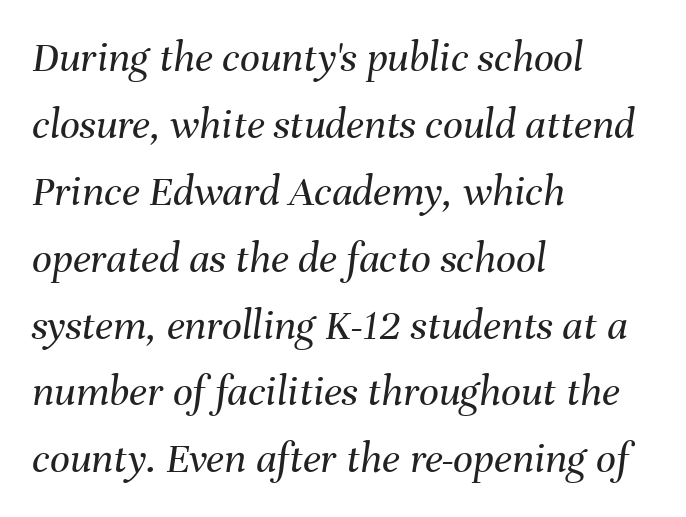
Characters follow at the spacing the type designer built in. The typeface has the unassuming heft of standard copy or less. The face used here is proportionally spaced, like ordinary book or web type. Leading: standard. The rendering anchors every line to the left-hand side. The area under the type is left untouched.
